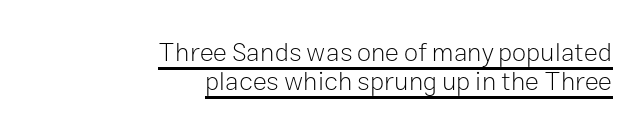
Q: Is the text bold? A: No.
Q: Is the text italic (slanted)? A: No, it is upright.
Q: Is the text underlined? A: Yes.
Q: How is the paragraph aligned? A: Right-aligned.
Q: Is the spacing between letters normal or unusually wide? A: Normal.
Q: Is the spacing between lines tight, normal or loose? A: Tight.
